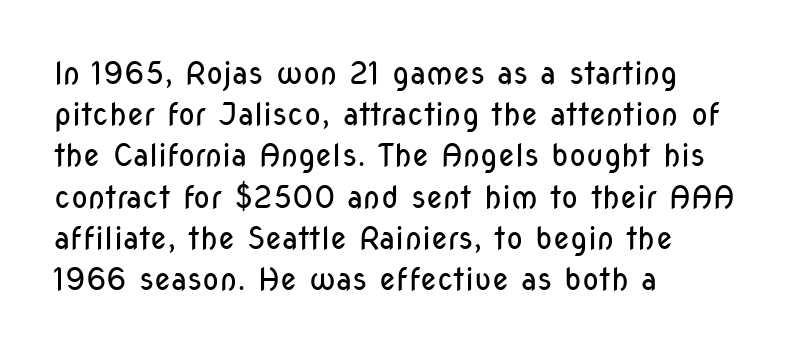
{"serif": "no", "italic": "no", "bold": "no", "weight": "regular", "width": "condensed", "stroke_contrast": "low", "x_height": "medium", "monospaced": "no", "underline": "no", "align": "left", "line_spacing": "normal", "line_spacing_ratio": 1.33, "letter_spacing": "normal", "letter_spacing_em": 0.0, "glyph_px": 31}
